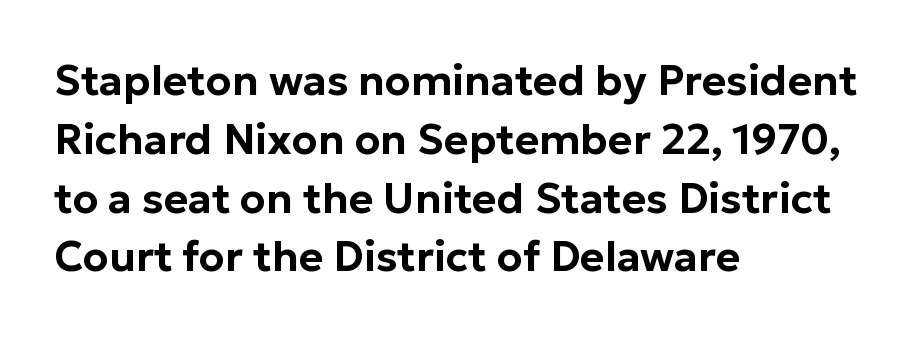
The image shows 42 px sans-serif type, upright; set left-aligned, normal line spacing (1.4x), normal letter spacing, not underlined; low stroke contrast and a medium x-height.
